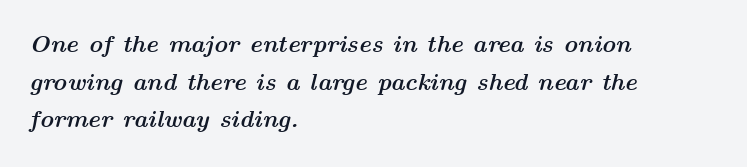
Look at the stroke-to-counter ratio: heavy, a bold. The lines in this sample share a left origin and differ only in where they stop. Anything drawn beneath the words? Only blank space. Observe the lean: these are italic letterforms. Rows of type keep a routine distance in the vertical direction.
